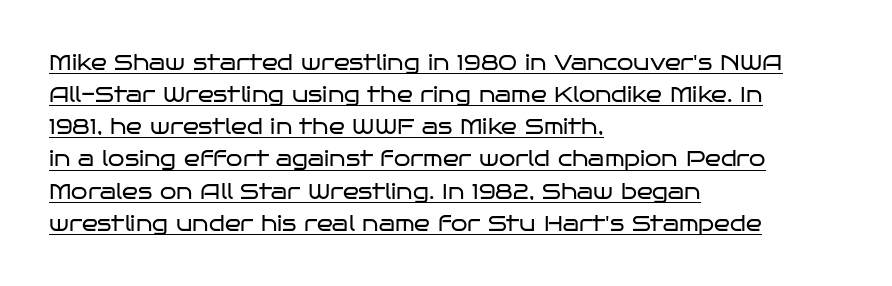
The image shows 21 px text type, upright; set left-aligned, normal line spacing (1.53x), normal letter spacing, underlined.
